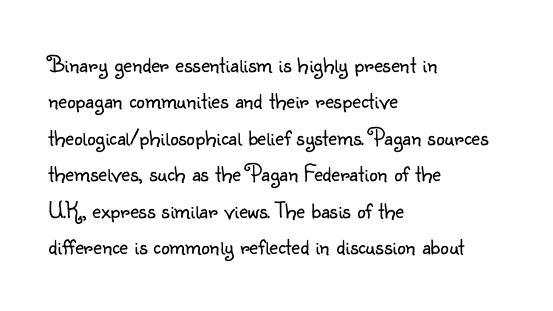
{"italic": "no", "bold": "no", "underline": "no", "align": "left", "line_spacing": "normal", "line_spacing_ratio": 1.52, "letter_spacing": "normal", "letter_spacing_em": 0.0, "glyph_px": 24}
